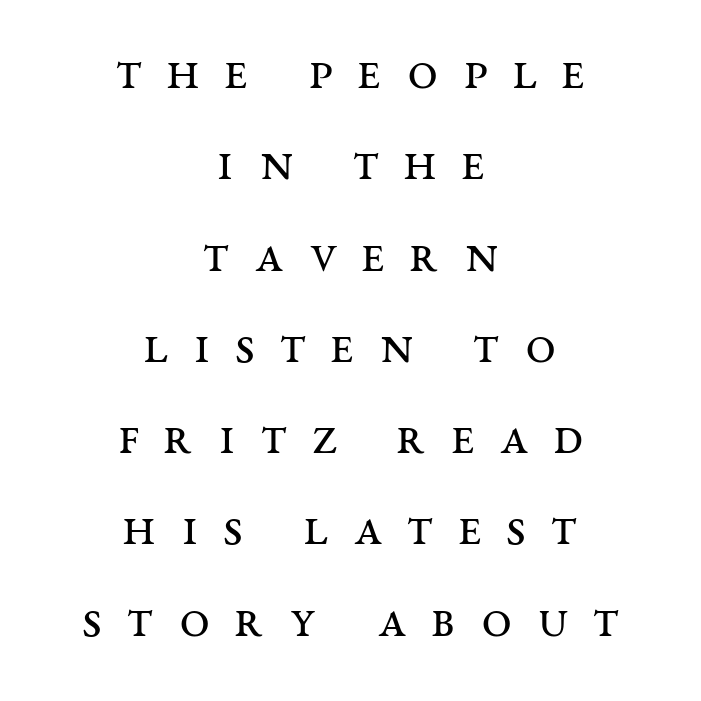
The image shows 54 px regular-weight, wide serif type, upright; set centered, normal line spacing (1.69x), unusually wide letter spacing (+0.46 em), not underlined; medium stroke contrast and a large x-height.
